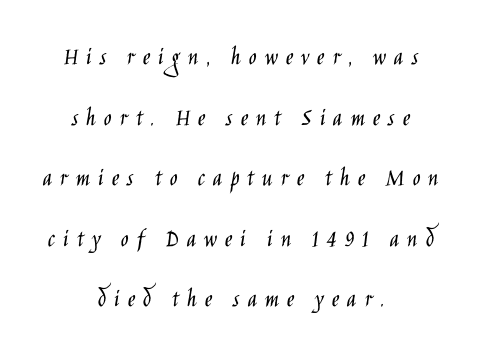
Q: Is the text bold? A: No.
Q: Is the text italic (slanted)? A: Yes.
Q: Is the text underlined? A: No.
Q: How is the paragraph aligned? A: Centered.
Q: Is the spacing between letters normal or unusually wide? A: Unusually wide.
Q: Is the spacing between lines tight, normal or loose? A: Loose.
